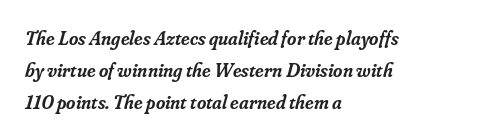
The image shows 20 px text type, italic (leaning right); set left-aligned, normal line spacing (1.59x), normal letter spacing, not underlined.
